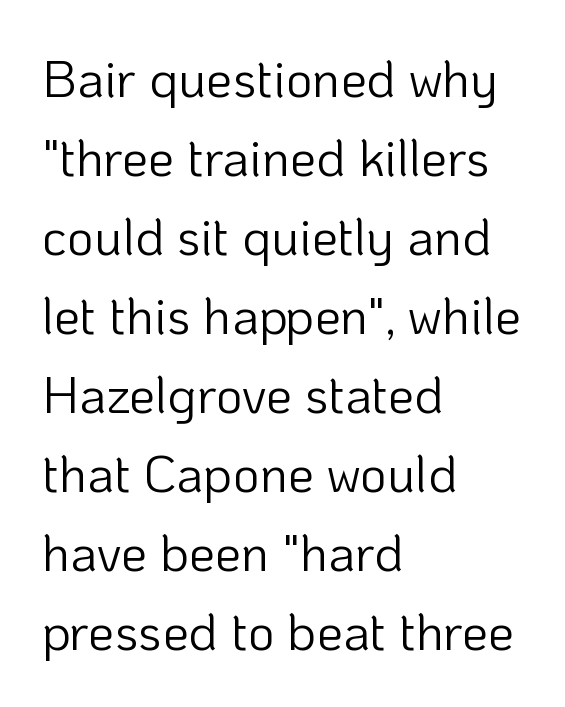
The image shows 52 px light sans-serif type, upright; set left-aligned, normal line spacing (1.52x), normal letter spacing, not underlined; low stroke contrast and a medium x-height.
